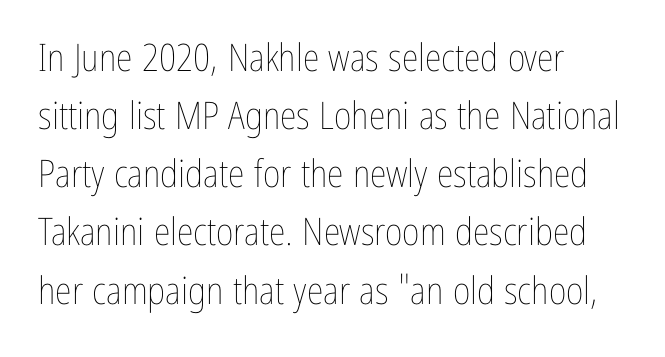
{"italic": "no", "bold": "no", "weight": "thin", "width": "condensed", "stroke_contrast": "low", "x_height": "medium", "monospaced": "no", "underline": "no", "align": "left", "line_spacing": "normal", "line_spacing_ratio": 1.53, "letter_spacing": "normal", "letter_spacing_em": 0.0, "glyph_px": 38}
